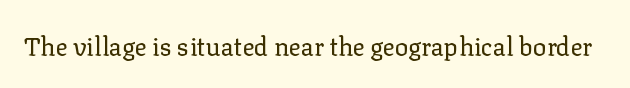
Q: Is the text bold? A: No.
Q: Is the text italic (slanted)? A: No, it is upright.
Q: Is the text underlined? A: No.
Q: Is the spacing between letters normal or unusually wide? A: Normal.
